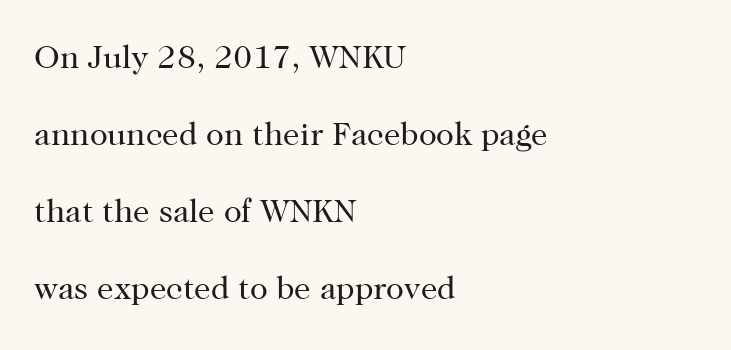
Vertically, the passage feels expansive, rows floating well apart. Does extra space separate the letters? No, they use regular spacing. The cut favours lightness, reaching ordinary text weight at its darkest. Looks like regular typesetting: each glyph gets only the width it needs. The passage shown is not underscored anywhere. This rendering uses left alignment, leaving the right contour irregular.
